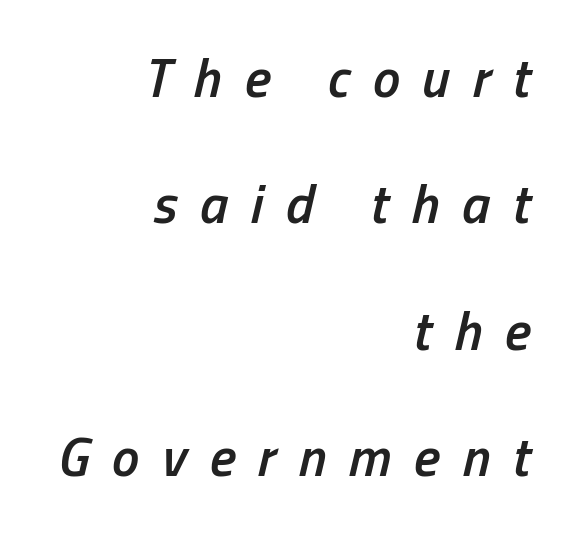
{"italic": "yes", "lean": "right", "slant_degrees": 13, "bold": "semi", "weight": "semibold", "width": "condensed", "stroke_contrast": "low", "x_height": "medium", "monospaced": "no", "underline": "no", "align": "right", "line_spacing": "loose", "line_spacing_ratio": 2.3, "letter_spacing": "wide", "letter_spacing_em": 0.41, "glyph_px": 55}
